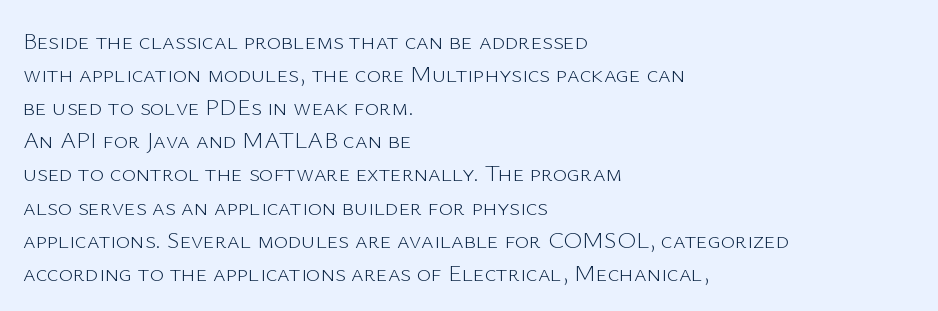
The image shows 24 px text type, upright; set left-aligned, normal line spacing (1.38x), normal letter spacing, not underlined.
